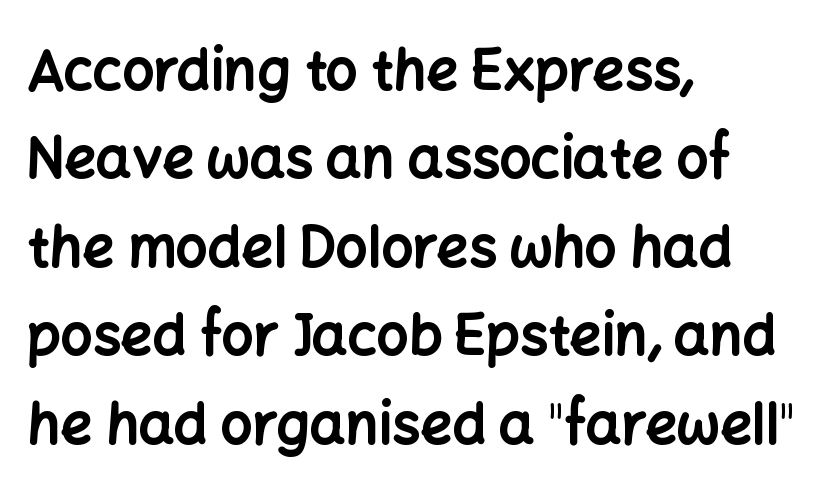
The image shows 56 px bold sans-serif type, upright; set left-aligned, normal line spacing (1.58x), normal letter spacing, not underlined; low stroke contrast and a medium x-height.
